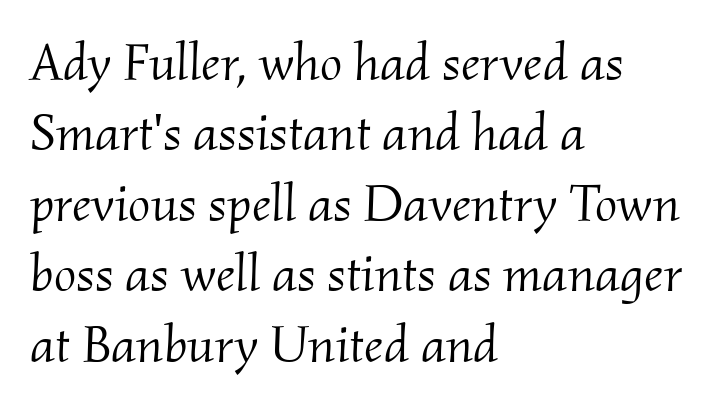
Q: Is the text bold? A: No.
Q: Is the text italic (slanted)? A: Yes, it leans right by about 2 degrees.
Q: Is the typeface a serif or a sans-serif typeface? A: Serif.
Q: Is the text underlined? A: No.
Q: How is the paragraph aligned? A: Left-aligned.
Q: Is the spacing between letters normal or unusually wide? A: Normal.
Q: Is the spacing between lines tight, normal or loose? A: Normal.
Q: Width (condensed, normal, or wide)? A: Normal.
Q: Stroke contrast? A: Medium.
Q: x-height? A: Small.
Q: Monospaced? A: No.
